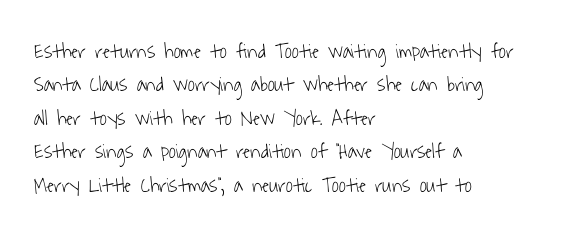
Check under the words: just untouched page. This sample uses plain, unmodified letter spacing. The compositor pushed each line to the left boundary. Nothing heavy about these letters — not bold at all.
